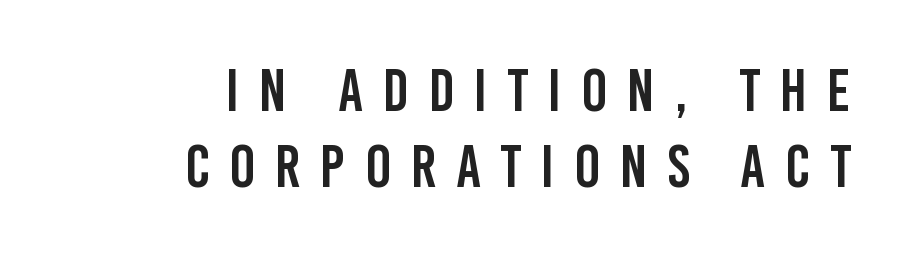
The image shows 61 px condensed sans-serif type, upright; set right-aligned, normal line spacing (1.25x), unusually wide letter spacing (+0.32 em), not underlined; low stroke contrast and a large x-height.
